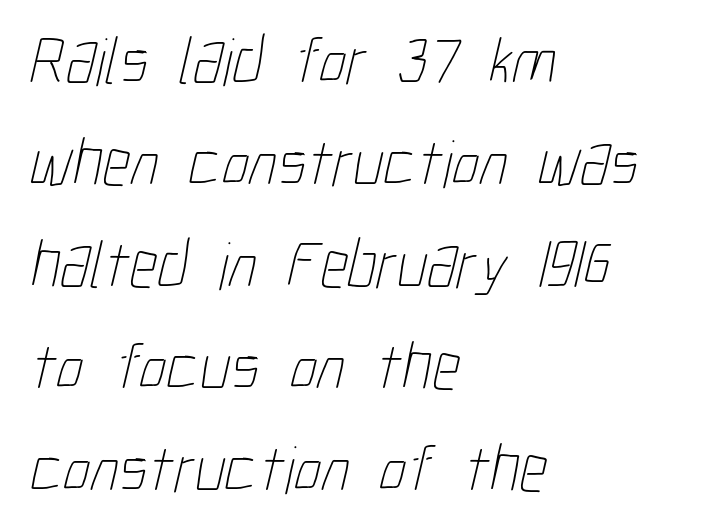
The letters advance in unequal steps, a hallmark of proportional type. Horizontally, the lines are justified to the leading edge only. Letter spacing: default. A bare baseline throughout the passage. Horizontal bands of white between lines are of average thickness. No heavy texture on the line: the type isn't bold.
